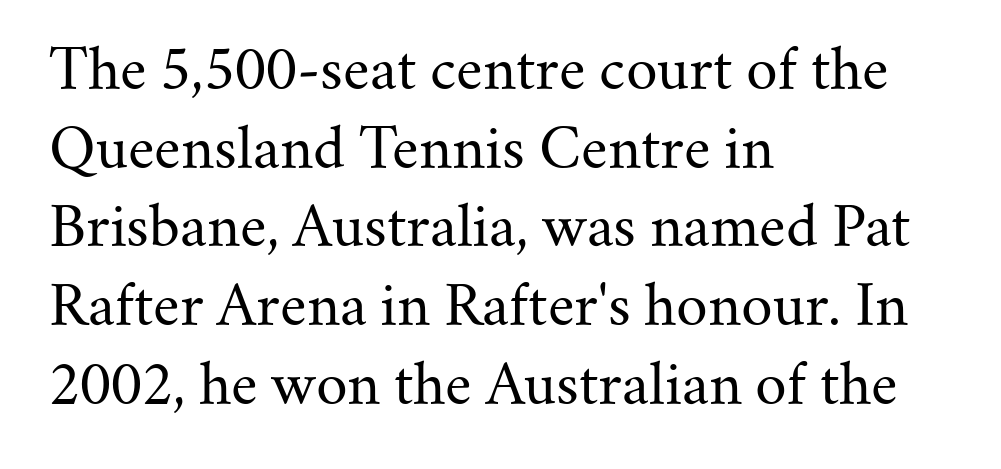
Q: Is the text bold? A: No.
Q: Is the text italic (slanted)? A: No, it is upright.
Q: Is the typeface a serif or a sans-serif typeface? A: Serif.
Q: Is the text underlined? A: No.
Q: How is the paragraph aligned? A: Left-aligned.
Q: Is the spacing between letters normal or unusually wide? A: Normal.
Q: Is the spacing between lines tight, normal or loose? A: Normal.
Q: Width (condensed, normal, or wide)? A: Normal.
Q: Stroke contrast? A: Medium.
Q: x-height? A: Small.
Q: Monospaced? A: No.
